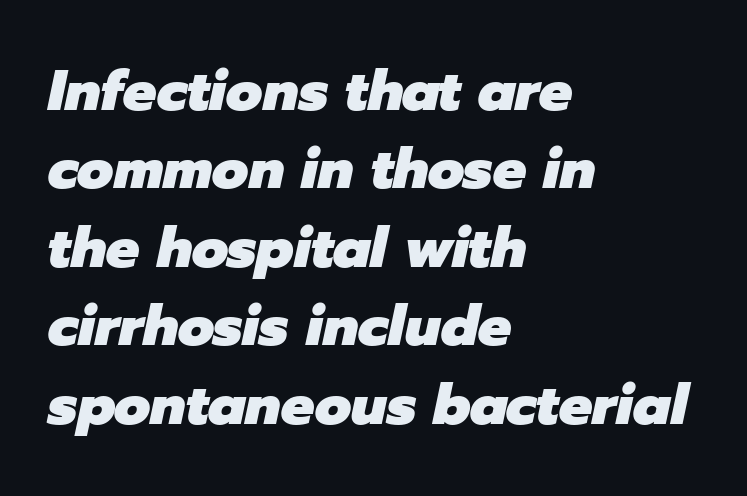
The lines sit at an ordinary, default distance from one another. Strong, thick strokes mark this as bold type. Note the varied advance widths — an 'i' is clearly narrower than an 'm'. The font's italic variant was chosen for this text. Any mark beneath the type? The region is blank. Observe the ordinary spacing: letters are neighbours, not strangers.
